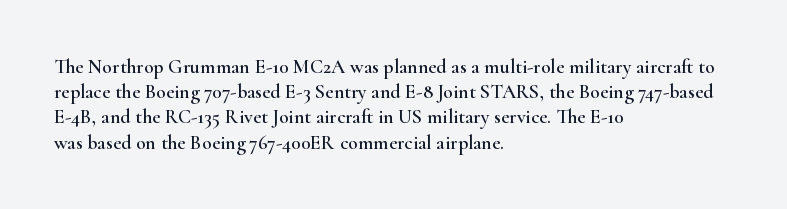
Q: Is the text italic (slanted)? A: No, it is upright.
Q: Is the text underlined? A: No.
Q: How is the paragraph aligned? A: Left-aligned.
Q: Is the spacing between letters normal or unusually wide? A: Normal.
Q: Is the spacing between lines tight, normal or loose? A: Normal.
